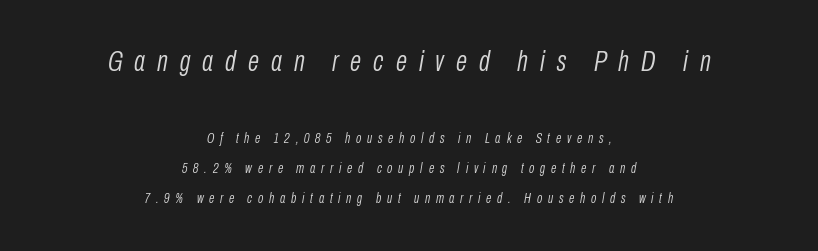
The image shows 29 px light, condensed type, italic (leaning right); set centered, loose line spacing (2.13x), unusually wide letter spacing (+0.41 em), not underlined; the first (top) block is 2.07x larger; low stroke contrast and a medium x-height.
